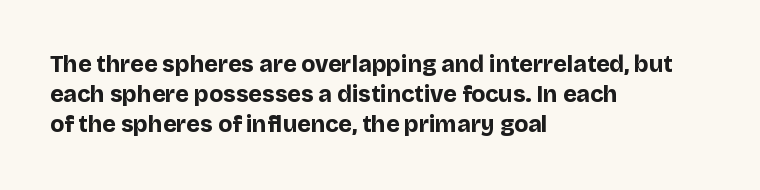
Does extra space separate the letters? No, they use regular spacing. The passage is arranged the way most books set body copy — flush left. Successive baselines arrive at the customary interval. Posture: upright roman. Is the type bold? Yes — the strokes are clearly thick and heavy.
